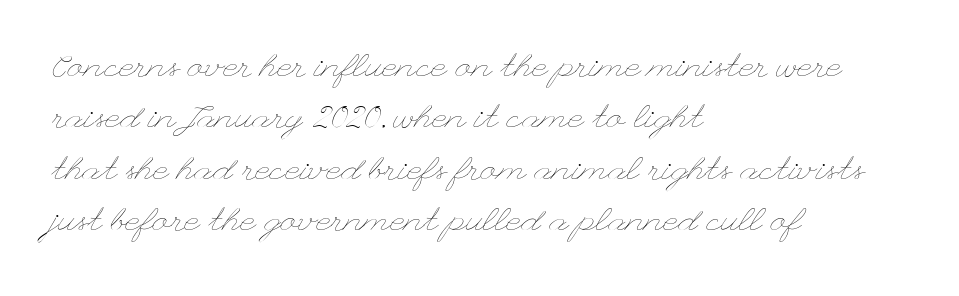
Q: Is the text bold? A: No.
Q: Is the text italic (slanted)? A: Yes.
Q: Is the text underlined? A: No.
Q: How is the paragraph aligned? A: Left-aligned.
Q: Is the spacing between letters normal or unusually wide? A: Normal.
Q: Is the spacing between lines tight, normal or loose? A: Normal.
Q: Width (condensed, normal, or wide)? A: Wide.
Q: Stroke contrast? A: Low.
Q: x-height? A: Small.
